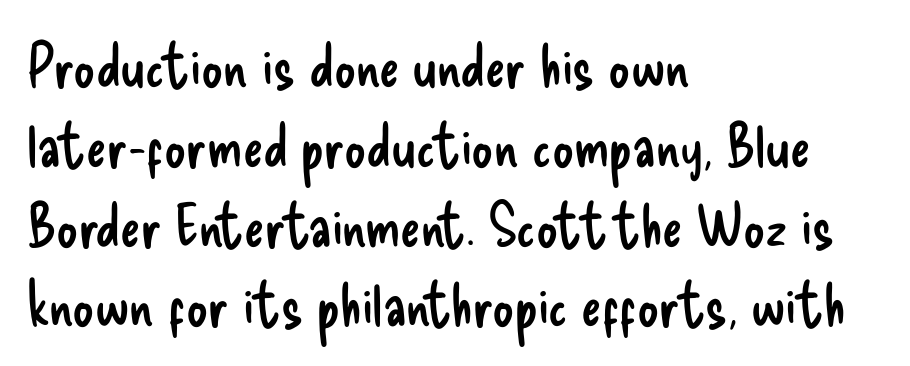
Q: Is the text bold? A: No.
Q: Is the text italic (slanted)? A: No, it is upright.
Q: Is the typeface a serif or a sans-serif typeface? A: Sans-serif.
Q: Is the text underlined? A: No.
Q: How is the paragraph aligned? A: Left-aligned.
Q: Is the spacing between letters normal or unusually wide? A: Normal.
Q: Is the spacing between lines tight, normal or loose? A: Normal.
Q: Width (condensed, normal, or wide)? A: Condensed.
Q: Stroke contrast? A: Low.
Q: x-height? A: Small.
Q: Monospaced? A: No.
